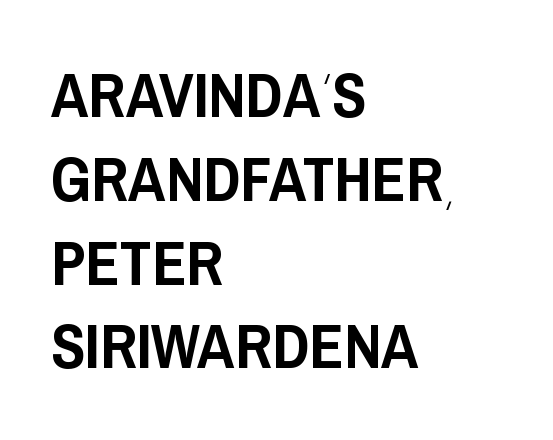
Q: Is the text italic (slanted)? A: No, it is upright.
Q: Is the typeface a serif or a sans-serif typeface? A: Sans-serif.
Q: Is the text underlined? A: No.
Q: How is the paragraph aligned? A: Left-aligned.
Q: Is the spacing between letters normal or unusually wide? A: Normal.
Q: Is the spacing between lines tight, normal or loose? A: Normal.
Q: Width (condensed, normal, or wide)? A: Condensed.
Q: Stroke contrast? A: Low.
Q: x-height? A: Large.
Q: Monospaced? A: No.
